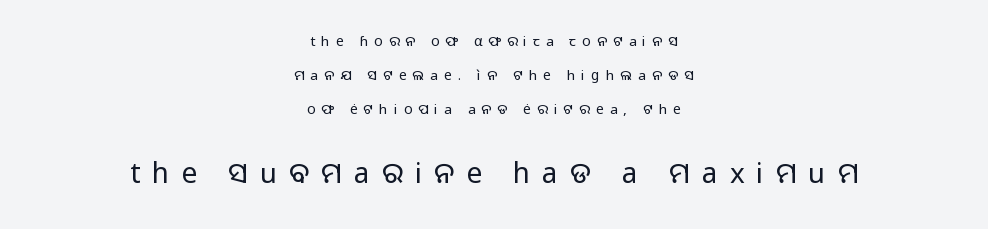
The image shows 28 px regular-weight sans-serif type, upright; set centered, loose line spacing (2.43x), unusually wide letter spacing (+0.43 em), not underlined; the second (bottom) block is 2.0x larger; low stroke contrast and a medium x-height.
